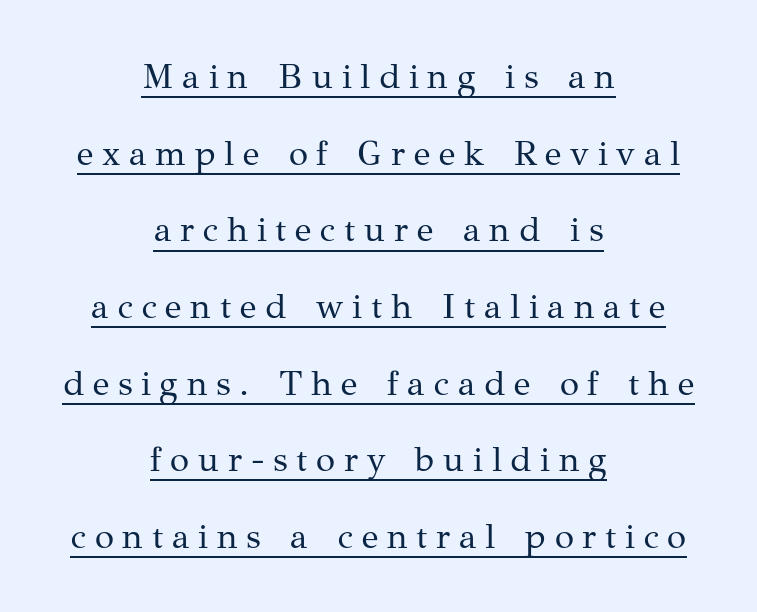
The image shows 35 px regular-weight serif type, upright; set centered, loose line spacing (2.19x), unusually wide letter spacing (+0.25 em), underlined; medium stroke contrast and a medium x-height.
